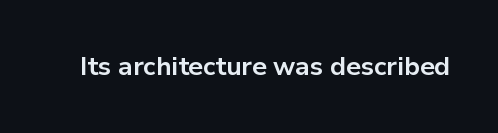
Only glyphs here, with clear space below each row. Rendered with straight, roman letterforms. The glyphs have the mass of a bold cut. Observe the ordinary spacing: letters are neighbours, not strangers.
